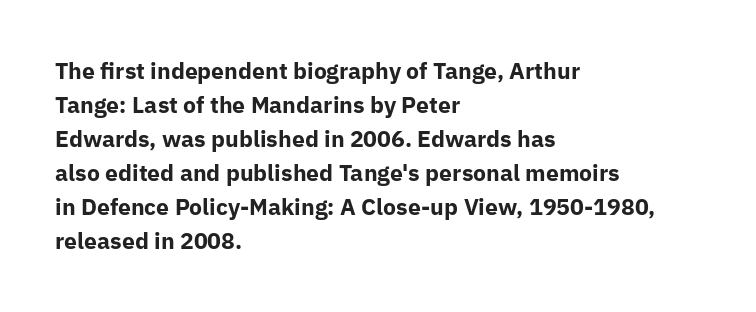
{"italic": "no", "bold": "yes", "underline": "no", "align": "left", "line_spacing": "normal", "line_spacing_ratio": 1.48, "letter_spacing": "normal", "letter_spacing_em": 0.0, "glyph_px": 23}
